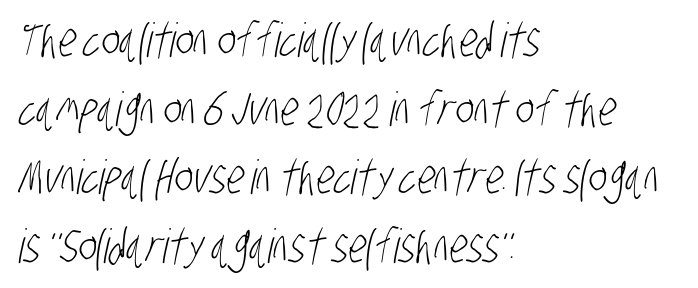
The image shows 47 px light, condensed sans-serif type; set left-aligned, normal line spacing (1.46x), normal letter spacing, not underlined; low stroke contrast and a large x-height.
